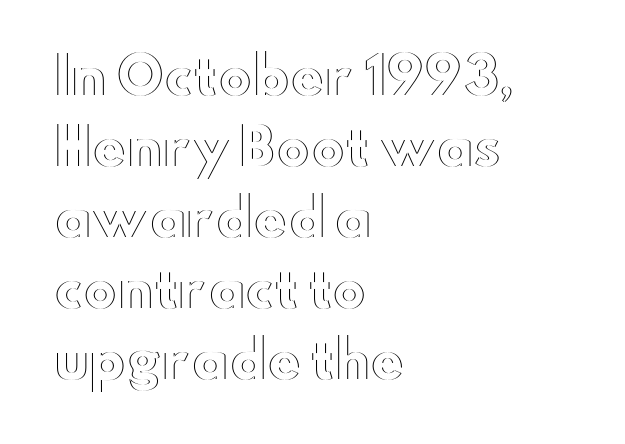
The space between consecutive lines is moderate. The tracking reads as untouched default to a designer's eye. The compositor pushed each line to the left boundary. The space beneath each line is pristine and unruled. Ordinary non-slanted type is in use.
